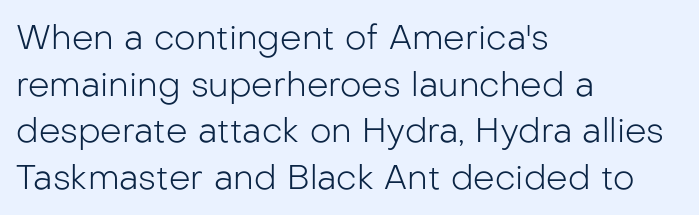
The image shows 34 px light sans-serif type, upright; set left-aligned, normal line spacing (1.37x), normal letter spacing, not underlined; low stroke contrast and a medium x-height.
